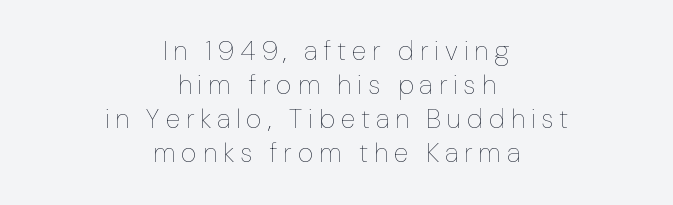
The image shows 27 px text type, upright; set centered, normal line spacing (1.26x), unusually wide letter spacing (+0.22 em), not underlined.
